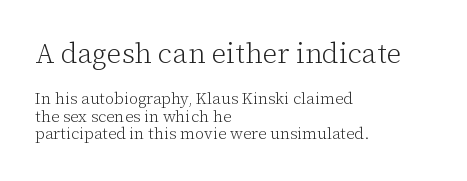
Descenders are the only things crossing below the line. Closely set lines give the paragraph a compact silhouette. The rendering uses natural spacing where letterforms have individual widths. No chunkiness to these letters — they're not bold.
